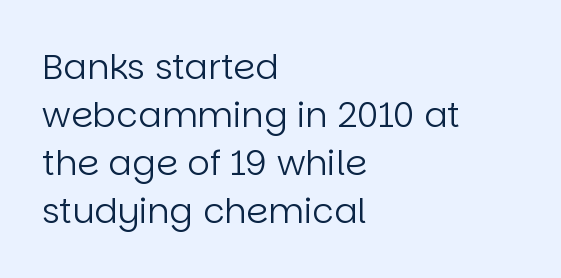
{"serif": "no", "italic": "no", "bold": "no", "weight": "regular", "width": "normal", "stroke_contrast": "low", "x_height": "large", "monospaced": "no", "underline": "no", "align": "left", "line_spacing": "normal", "line_spacing_ratio": 1.37, "letter_spacing": "normal", "letter_spacing_em": 0.0, "glyph_px": 35}
